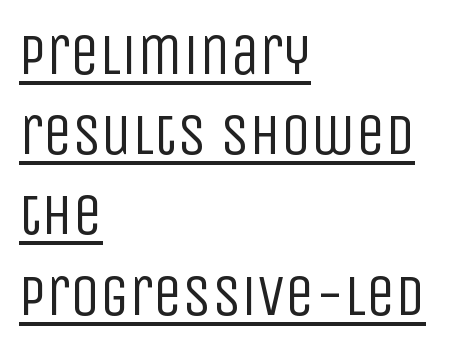
The image shows 59 px regular-weight, condensed sans-serif type, upright; set left-aligned, normal line spacing (1.36x), normal letter spacing, underlined; low stroke contrast and a large x-height.
